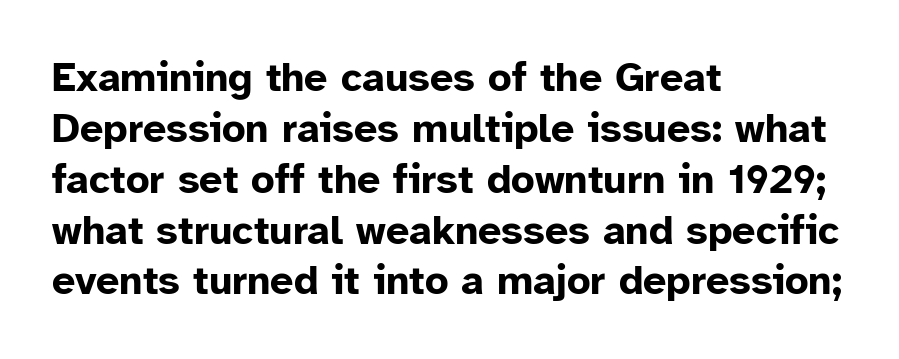
Q: Is the text bold? A: Yes.
Q: Is the text italic (slanted)? A: No, it is upright.
Q: Is the typeface a serif or a sans-serif typeface? A: Sans-serif.
Q: Is the text underlined? A: No.
Q: How is the paragraph aligned? A: Left-aligned.
Q: Is the spacing between letters normal or unusually wide? A: Normal.
Q: Width (condensed, normal, or wide)? A: Normal.
Q: Stroke contrast? A: Low.
Q: x-height? A: Medium.
Q: Monospaced? A: No.
